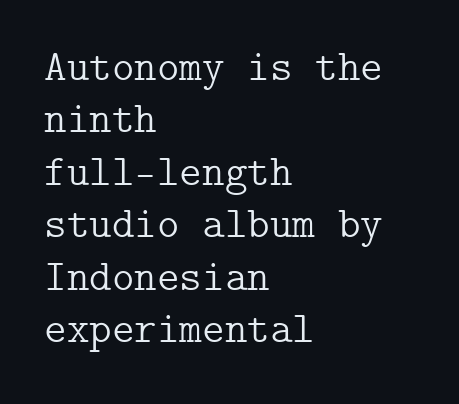
The image shows 43 px light serif type, upright; set left-aligned, line spacing 1.22x, normal letter spacing, not underlined; low stroke contrast and a medium x-height.
